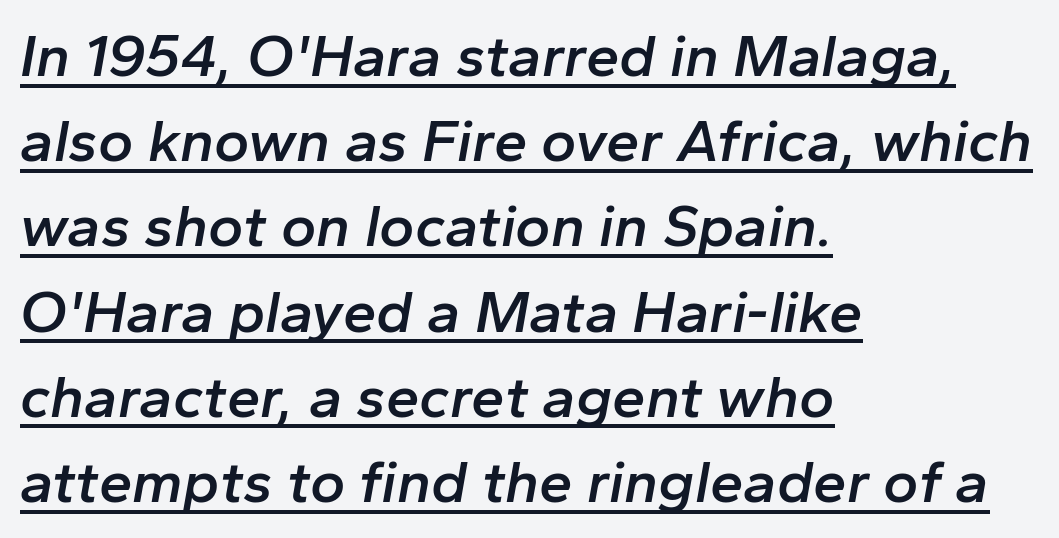
{"italic": "yes", "lean": "right", "slant_degrees": 10, "bold": "semi", "weight": "semibold", "width": "normal", "stroke_contrast": "low", "x_height": "medium", "monospaced": "no", "underline": "yes", "align": "left", "line_spacing": "normal", "line_spacing_ratio": 1.42, "letter_spacing": "normal", "letter_spacing_em": 0.0, "glyph_px": 60}
